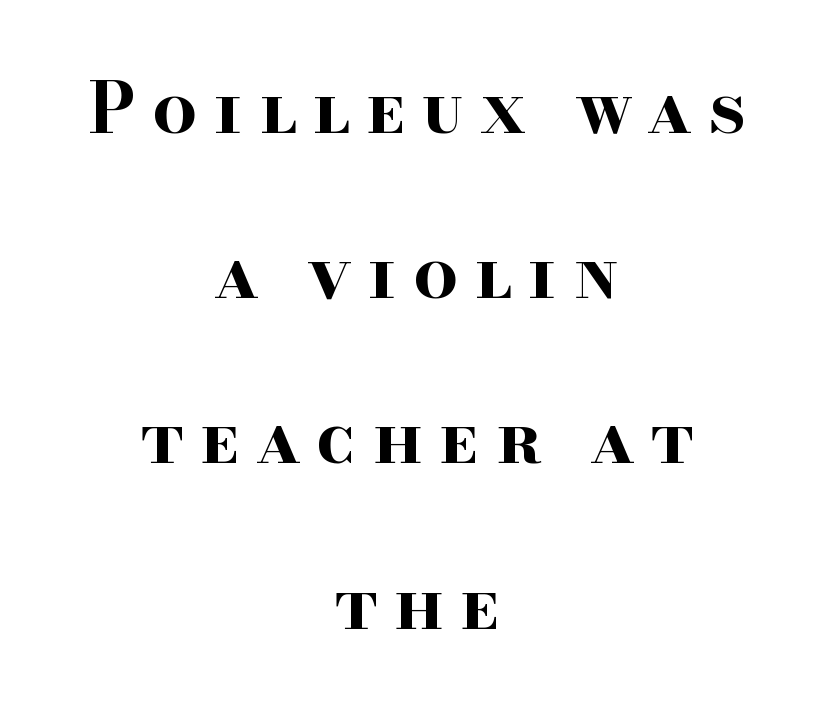
The image shows 70 px bold, wide serif type, upright; set centered, loose line spacing (2.36x), unusually wide letter spacing (+0.23 em), not underlined; high stroke contrast and a small x-height.
